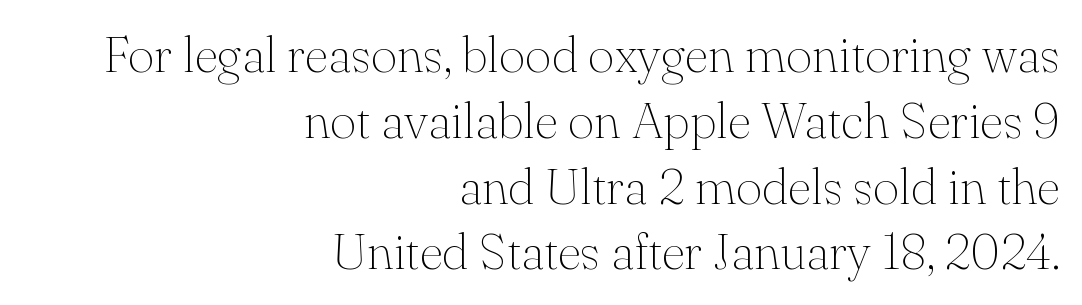
{"serif": "yes", "italic": "no", "bold": "no", "weight": "thin", "width": "normal", "stroke_contrast": "medium", "x_height": "small", "monospaced": "no", "underline": "no", "align": "right", "line_spacing": "normal", "line_spacing_ratio": 1.29, "letter_spacing": "normal", "letter_spacing_em": 0.0, "glyph_px": 51}
